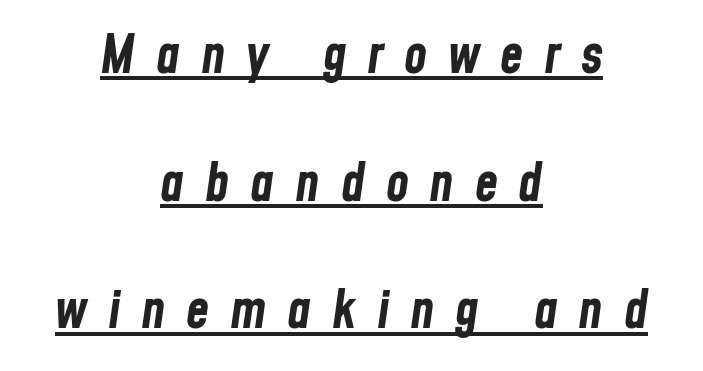
{"italic": "yes", "lean": "right", "slant_degrees": 8, "bold": "yes", "weight": "bold", "width": "condensed", "stroke_contrast": "low", "x_height": "medium", "monospaced": "no", "underline": "yes", "align": "center", "line_spacing": "loose", "line_spacing_ratio": 2.41, "letter_spacing": "wide", "letter_spacing_em": 0.39, "glyph_px": 53}
